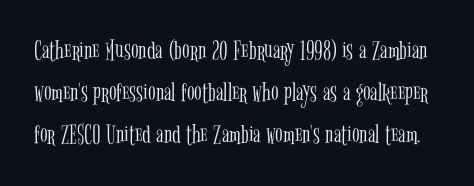
Q: Is the text bold? A: No.
Q: Is the text italic (slanted)? A: No, it is upright.
Q: Is the typeface a serif or a sans-serif typeface? A: Serif.
Q: Is the text underlined? A: No.
Q: Is the spacing between letters normal or unusually wide? A: Normal.
Q: Is the spacing between lines tight, normal or loose? A: Normal.
Q: Width (condensed, normal, or wide)? A: Condensed.
Q: Stroke contrast? A: Low.
Q: x-height? A: Medium.
Q: Monospaced? A: No.
